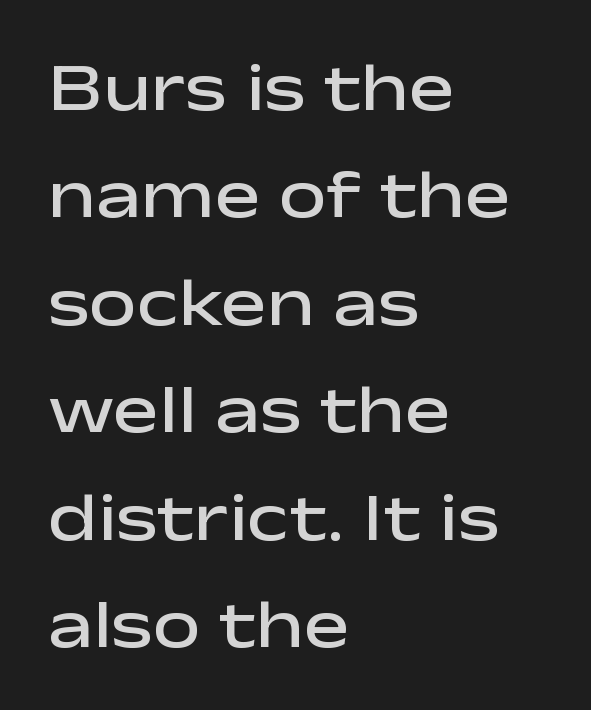
Q: Is the text bold? A: Semi-bold.
Q: Is the text italic (slanted)? A: No, it is upright.
Q: Is the typeface a serif or a sans-serif typeface? A: Sans-serif.
Q: Is the text underlined? A: No.
Q: How is the paragraph aligned? A: Left-aligned.
Q: Is the spacing between letters normal or unusually wide? A: Normal.
Q: Is the spacing between lines tight, normal or loose? A: Normal.
Q: Width (condensed, normal, or wide)? A: Wide.
Q: Stroke contrast? A: Low.
Q: x-height? A: Medium.
Q: Monospaced? A: No.
